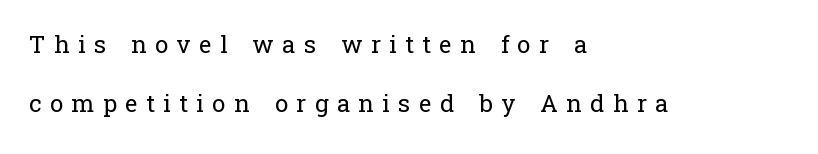
The image shows 24 px text type, upright; set left-aligned, loose line spacing (2.46x), unusually wide letter spacing (+0.35 em), not underlined.
